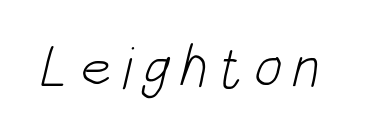
{"serif": "no", "bold": "no", "weight": "light", "width": "condensed", "stroke_contrast": "low", "x_height": "large", "monospaced": "no", "underline": "no", "glyph_px": 59}
